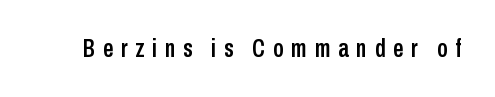
The image shows 26 px text type, upright; set unusually wide letter spacing (+0.3 em), not underlined.
